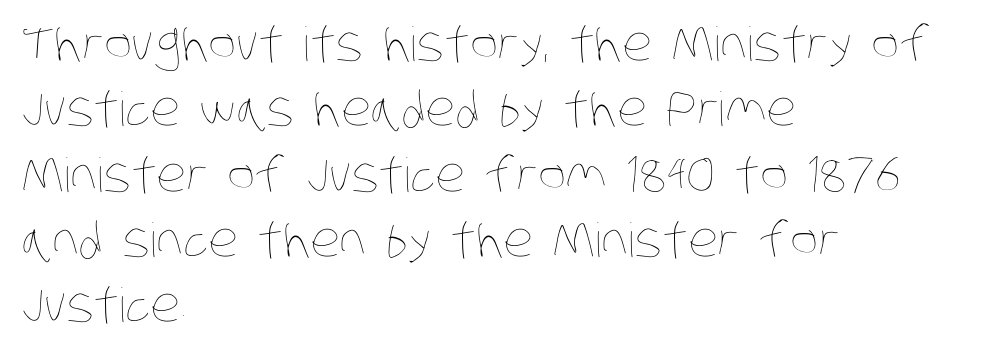
{"bold": "no", "weight": "thin", "width": "condensed", "stroke_contrast": "low", "x_height": "large", "monospaced": "no", "underline": "no", "align": "left", "line_spacing": "normal", "line_spacing_ratio": 1.39, "letter_spacing": "normal", "letter_spacing_em": 0.0, "glyph_px": 47}
